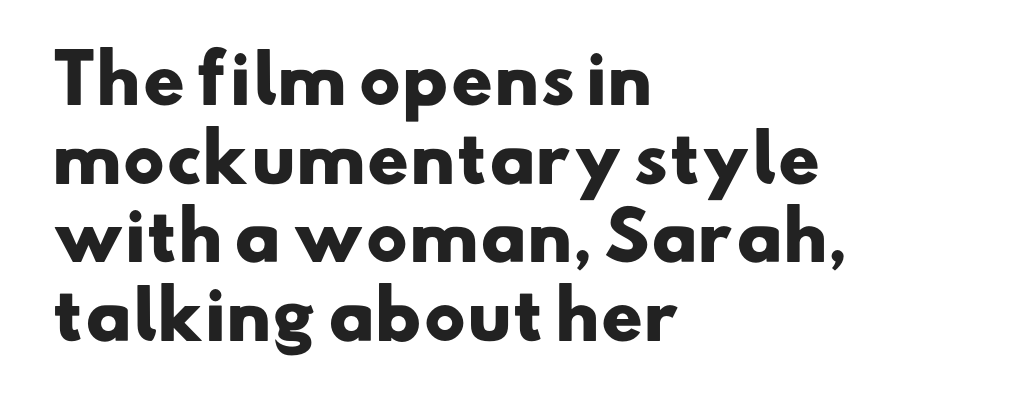
{"serif": "no", "bold": "yes", "weight": "heavy", "width": "wide", "stroke_contrast": "low", "x_height": "small", "monospaced": "no", "underline": "no", "align": "left", "line_spacing_ratio": 1.21, "letter_spacing": "normal", "letter_spacing_em": 0.0, "glyph_px": 65}
